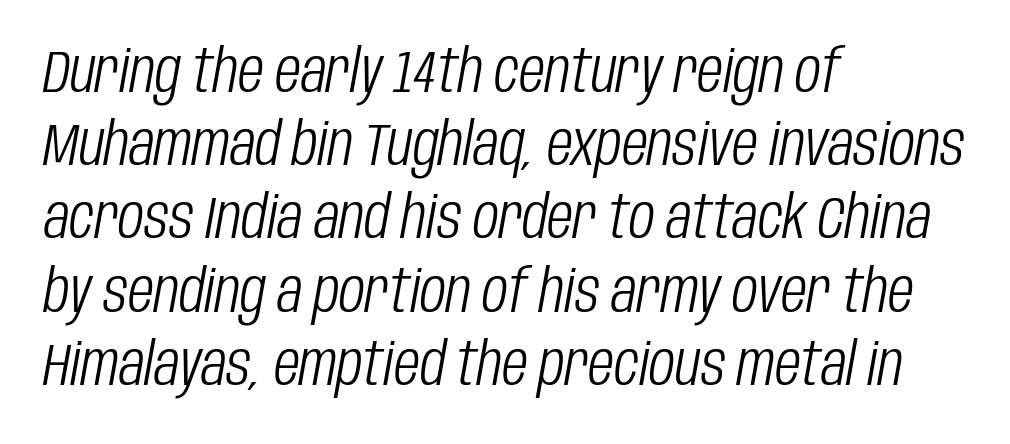
Q: Is the text bold? A: No.
Q: Is the text italic (slanted)? A: Yes, it leans right by about 10 degrees.
Q: Is the text underlined? A: No.
Q: How is the paragraph aligned? A: Left-aligned.
Q: Is the spacing between letters normal or unusually wide? A: Normal.
Q: Width (condensed, normal, or wide)? A: Condensed.
Q: Stroke contrast? A: Low.
Q: x-height? A: Large.
Q: Monospaced? A: No.
